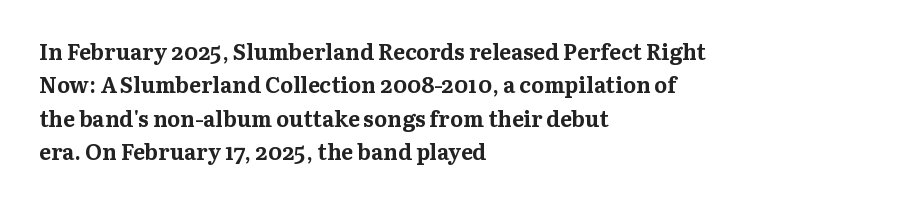
Q: Is the text bold? A: Yes.
Q: Is the text italic (slanted)? A: No, it is upright.
Q: Is the text underlined? A: No.
Q: How is the paragraph aligned? A: Left-aligned.
Q: Is the spacing between letters normal or unusually wide? A: Normal.
Q: Is the spacing between lines tight, normal or loose? A: Normal.
